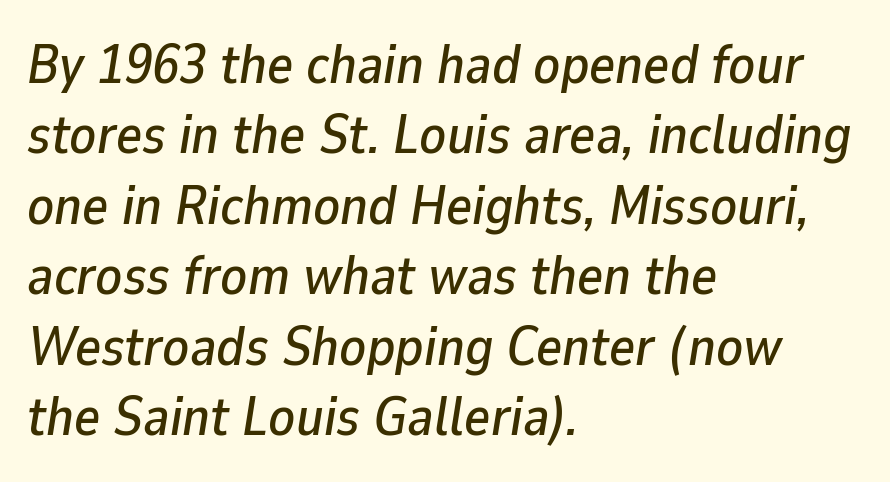
{"italic": "yes", "lean": "right", "slant_degrees": 9, "width": "normal", "stroke_contrast": "low", "x_height": "medium", "monospaced": "no", "underline": "no", "align": "left", "line_spacing": "normal", "line_spacing_ratio": 1.28, "letter_spacing": "normal", "letter_spacing_em": 0.0, "glyph_px": 55}
